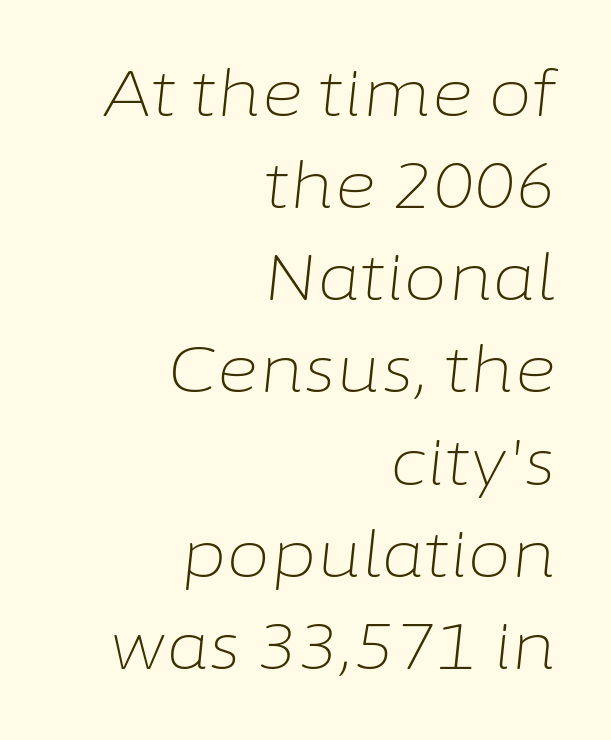
The image shows 64 px light type, italic (leaning right); set right-aligned, normal line spacing (1.44x), normal letter spacing, not underlined; low stroke contrast and a medium x-height.
